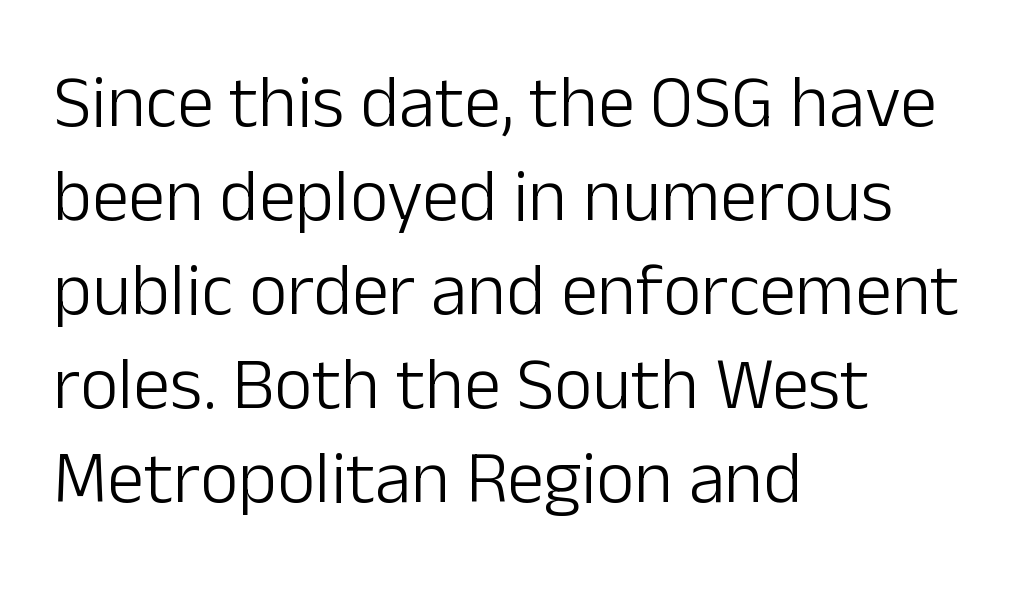
A classic flush-left, rag-right setting is used for this passage. The face used here is rendered with its standard letterfit. Compared with typical paragraphs, the rows here are spaced about the same. A typesetter would call this proportional, since set widths differ per character.
